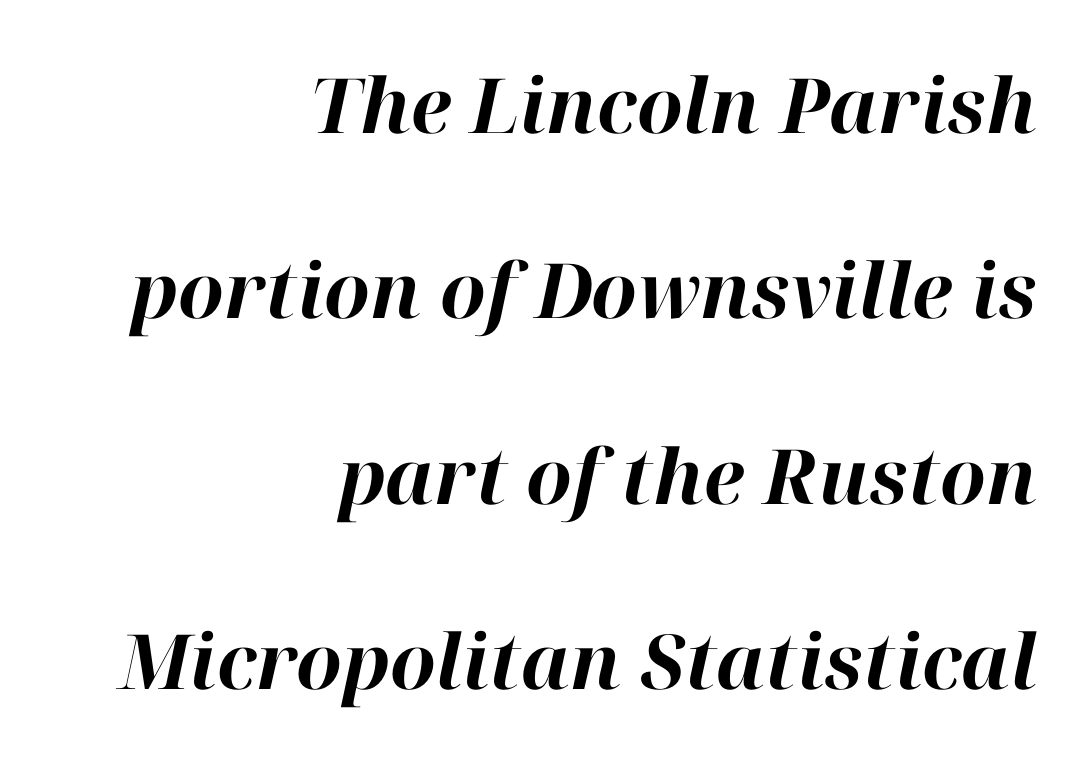
Leading is clearly above the norm, producing a sparse column. Quick note: italic. Is the type bold? Yes — the strokes are clearly thick and heavy. Each letter keeps its own natural width here, so spacing adapts to shape. Between one letter and the next there's only the usual sliver of space.
